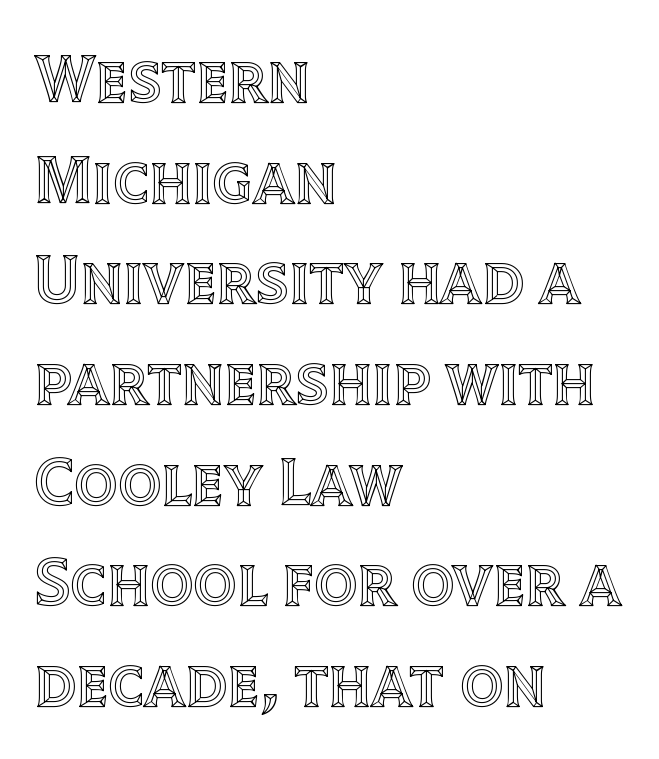
The face used here is rendered with its standard letterfit. Each new line begins a customary step beneath the previous one. Proportional: the letters do not fall into vertical columns. The gap between lines stays unmarked. Which margin do the lines hug? The left one — the right edge is uneven. Italic: no, the glyphs are upright roman.
